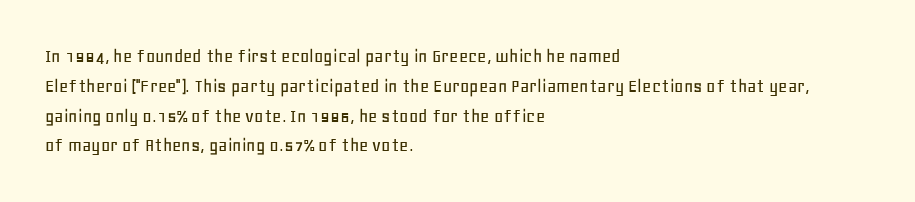
{"italic": "no", "underline": "no", "align": "left", "line_spacing": "normal", "line_spacing_ratio": 1.49, "letter_spacing": "normal", "letter_spacing_em": 0.0, "glyph_px": 20}
